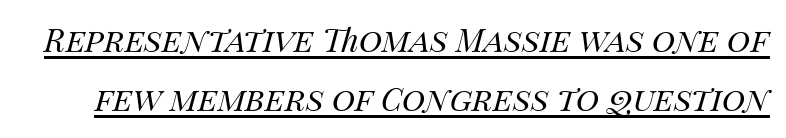
{"italic": "yes", "lean": "right", "slant_degrees": 14, "bold": "no", "weight": "regular", "width": "normal", "stroke_contrast": "medium", "x_height": "large", "monospaced": "no", "underline": "yes", "line_spacing_ratio": 1.85, "letter_spacing": "normal", "letter_spacing_em": 0.0, "glyph_px": 32}
